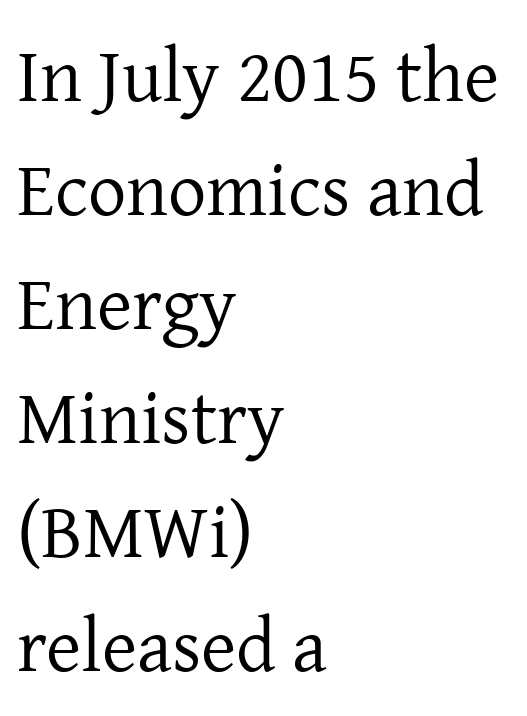
{"serif": "yes", "italic": "no", "bold": "no", "weight": "regular", "width": "normal", "stroke_contrast": "low", "x_height": "medium", "monospaced": "no", "underline": "no", "align": "left", "line_spacing": "normal", "line_spacing_ratio": 1.5, "letter_spacing": "normal", "letter_spacing_em": 0.0, "glyph_px": 76}
